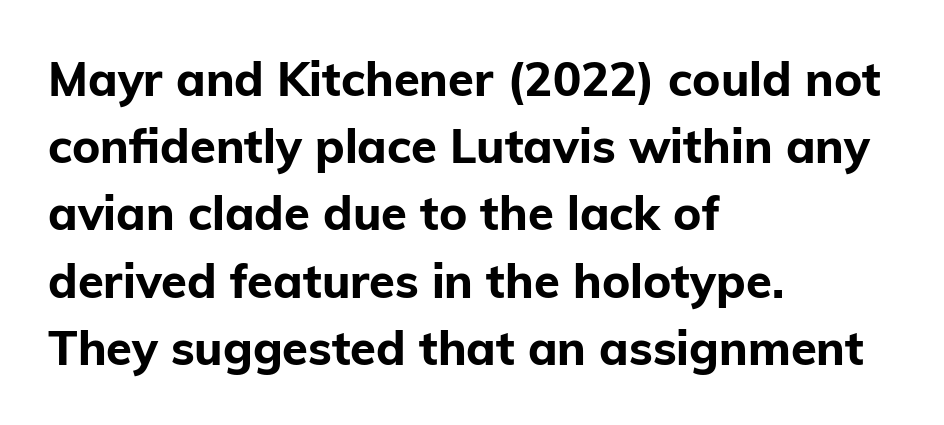
Each new line begins a customary step beneath the previous one. The typeface chosen for these lines omits serifs. Default kerning and tracking; the words read as compact shapes. The strip under each line holds only bare page. The text block is weighted toward the left margin, trailing off unevenly rightward.
